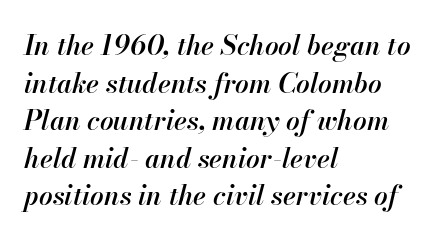
Q: Is the text bold? A: Semi-bold.
Q: Is the text italic (slanted)? A: Yes, it leans right by about 13 degrees.
Q: Is the text underlined? A: No.
Q: How is the paragraph aligned? A: Left-aligned.
Q: Is the spacing between letters normal or unusually wide? A: Normal.
Q: Is the spacing between lines tight, normal or loose? A: Normal.
